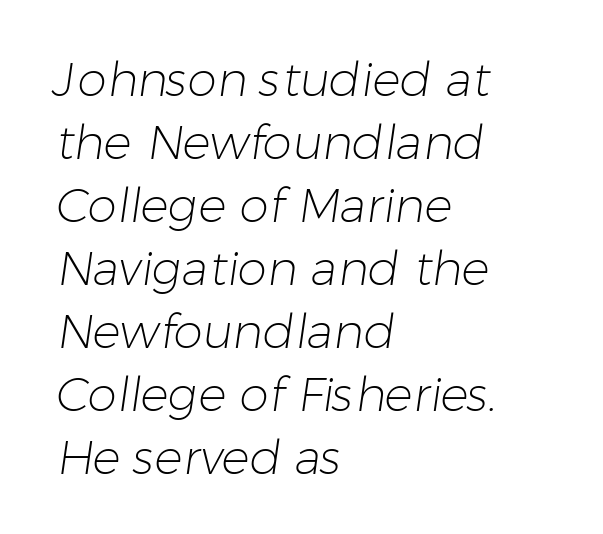
Q: Is the text bold? A: No.
Q: Is the typeface a serif or a sans-serif typeface? A: Sans-serif.
Q: Is the text underlined? A: No.
Q: How is the paragraph aligned? A: Left-aligned.
Q: Is the spacing between letters normal or unusually wide? A: Normal.
Q: Is the spacing between lines tight, normal or loose? A: Normal.
Q: Width (condensed, normal, or wide)? A: Normal.
Q: Stroke contrast? A: Low.
Q: x-height? A: Medium.
Q: Monospaced? A: No.
